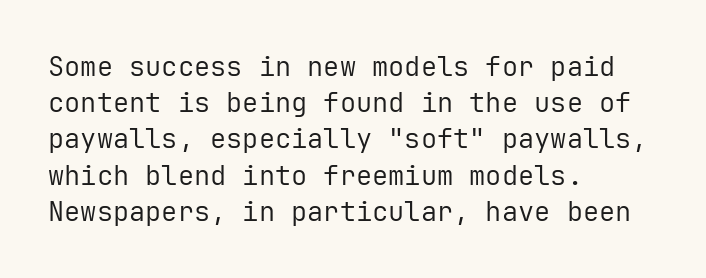
The strokes carry an ordinary text weight at most. Teacher's note: observe the even left margin — that is flush-left alignment. The lines sit at an ordinary, default distance from one another. Does extra space separate the letters? No, they use regular spacing. Posture: vertical. The specimen omits any rule beneath the text block's lines.
